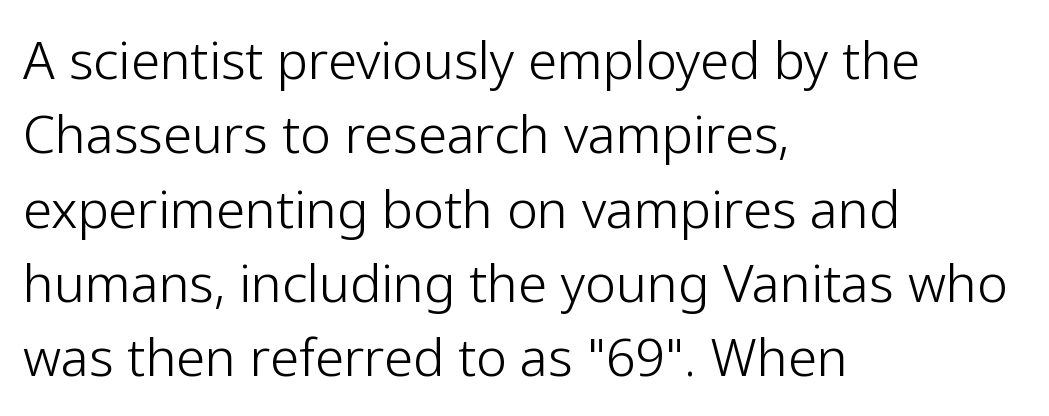
The image shows 52 px light sans-serif type, upright; set left-aligned, normal line spacing (1.43x), normal letter spacing, not underlined; low stroke contrast and a medium x-height.
